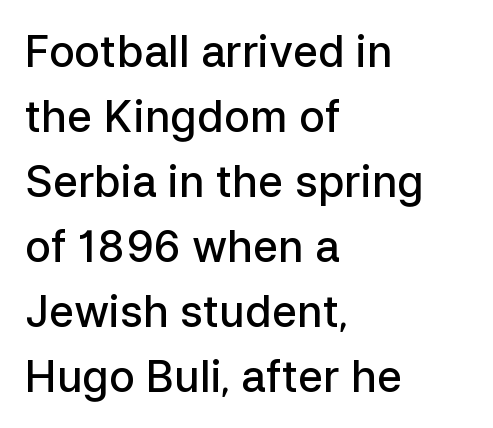
Q: Is the text bold? A: Semi-bold.
Q: Is the text italic (slanted)? A: No, it is upright.
Q: Is the typeface a serif or a sans-serif typeface? A: Sans-serif.
Q: Is the text underlined? A: No.
Q: How is the paragraph aligned? A: Left-aligned.
Q: Is the spacing between letters normal or unusually wide? A: Normal.
Q: Is the spacing between lines tight, normal or loose? A: Normal.
Q: Width (condensed, normal, or wide)? A: Normal.
Q: Stroke contrast? A: Low.
Q: x-height? A: Medium.
Q: Monospaced? A: No.
